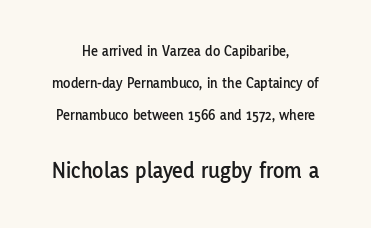
Q: Is the text italic (slanted)? A: No, it is upright.
Q: Is the text underlined? A: No.
Q: How is the paragraph aligned? A: Centered.
Q: Is the spacing between letters normal or unusually wide? A: Normal.
Q: Is the spacing between lines tight, normal or loose? A: Loose.
Q: Which block of text is set in a larger size, the first (top) or the second (bottom)? A: The second (bottom) one.
